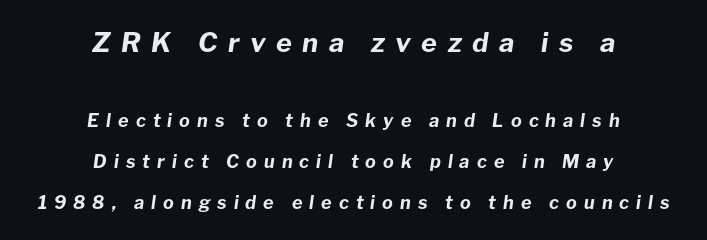
The image shows 27 px bold type, italic (leaning right); set centered, loose line spacing (2.3x), unusually wide letter spacing (+0.39 em), not underlined; the first (top) block is 1.5x larger.
